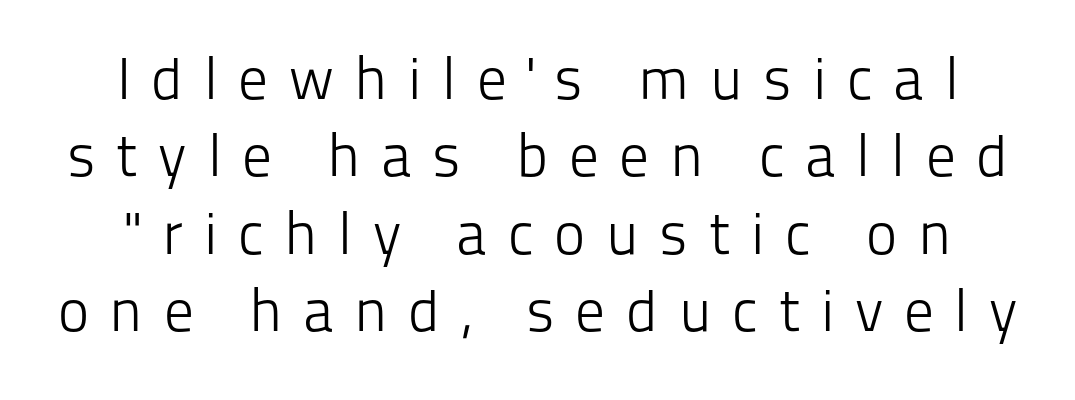
The image shows 59 px light sans-serif type, upright; set normal line spacing (1.31x), unusually wide letter spacing (+0.35 em), not underlined; low stroke contrast and a medium x-height.
